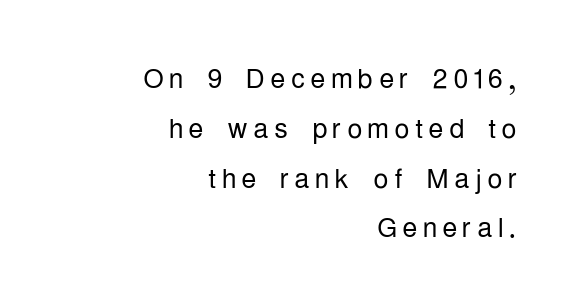
It's the straight-up-and-down kind of type. The face used here is a sans, in the tradition of grotesques and geometrics. Is this a fixed-width face? No — the glyphs have proportional, varying widths. Successive baselines arrive at the customary interval. Where is the straight margin? On the right. The zone under the glyphs is completely vacant.
